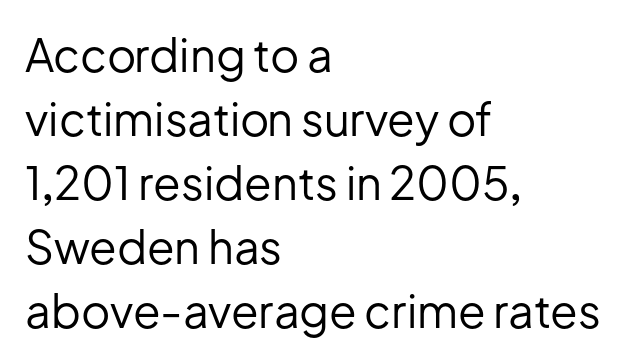
Default kerning and tracking; the words read as compact shapes. The type sits square on the baseline with zero lean. Spacing verdict: proportional, widths tailored to each character. Vertical spacing — default. The type family on display is of the sans-serif kind.
